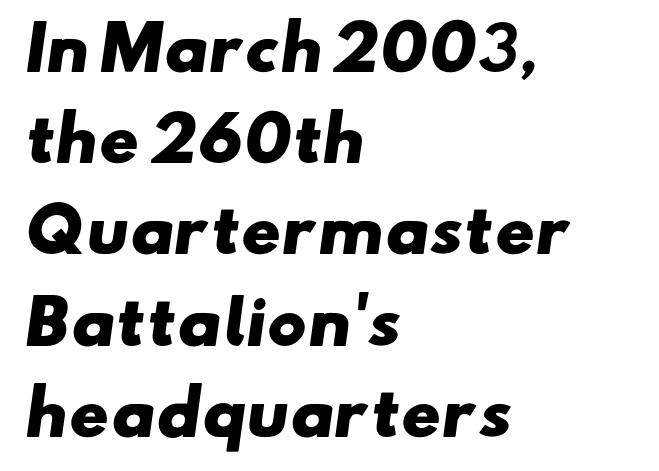
The image shows 60 px heavy, wide sans-serif type; set left-aligned, normal line spacing (1.52x), normal letter spacing, not underlined; low stroke contrast and a small x-height.
